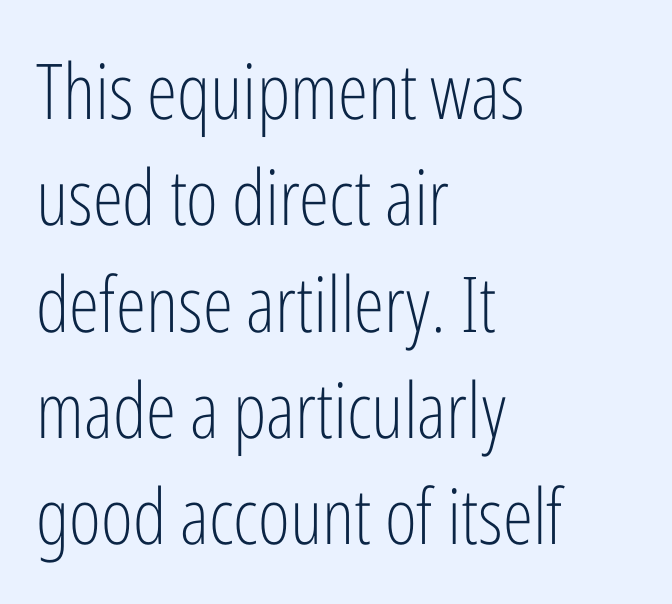
The image shows 77 px light, condensed sans-serif type, upright; set left-aligned, normal line spacing (1.38x), normal letter spacing, not underlined; low stroke contrast and a medium x-height.
